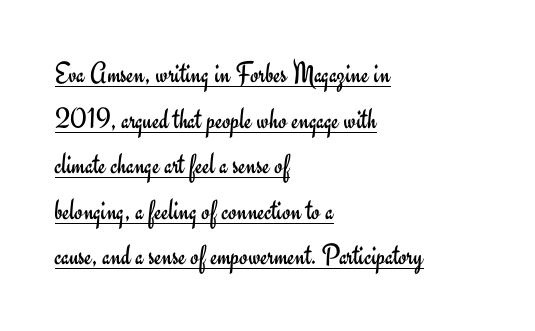
{"serif": "no", "bold": "no", "weight": "regular", "width": "normal", "stroke_contrast": "low", "x_height": "small", "monospaced": "no", "underline": "yes", "align": "left", "line_spacing": "normal", "line_spacing_ratio": 1.52, "letter_spacing": "normal", "letter_spacing_em": 0.0, "glyph_px": 30}
